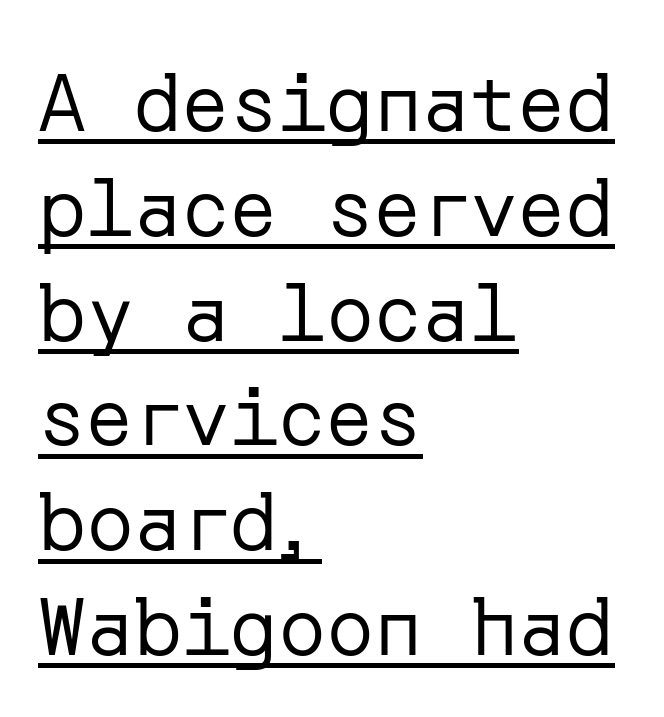
Q: Is the text bold? A: No.
Q: Is the text italic (slanted)? A: No, it is upright.
Q: Is the typeface a serif or a sans-serif typeface? A: Sans-serif.
Q: Is the text underlined? A: Yes.
Q: How is the paragraph aligned? A: Left-aligned.
Q: Is the spacing between letters normal or unusually wide? A: Normal.
Q: Is the spacing between lines tight, normal or loose? A: Normal.
Q: Width (condensed, normal, or wide)? A: Normal.
Q: Stroke contrast? A: Low.
Q: x-height? A: Medium.
